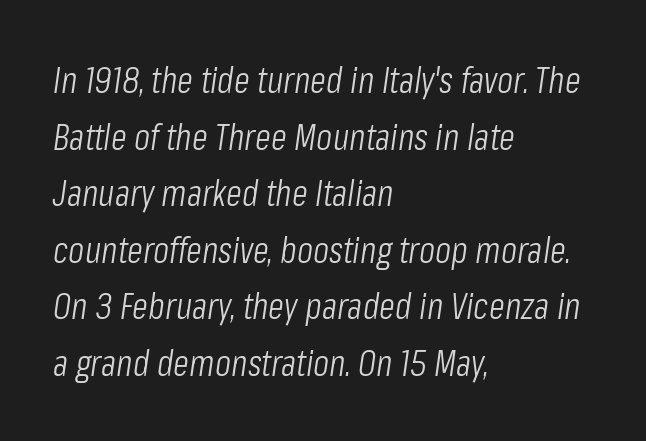
There is no visible air inserted between adjacent glyphs. Leftover space on each line is placed entirely after the last word. Compared with ordinary roman type, these characters are visibly tilted. How would I describe the line gaps? Plain and ordinary. Underlining? Definitely not there. Note the varied advance widths — an 'i' is clearly narrower than an 'm'.
